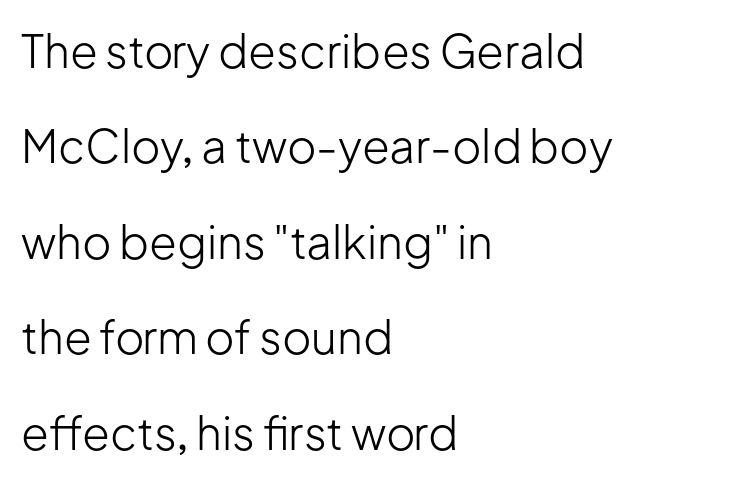
Short note: letters normally spaced. Stem width sits at or under what a default text font uses. Each new line begins a long way beneath the previous one. The specimen reads as upright at a glance. Look at the bottom of the vertical strokes: they stop flat, with no serifs. Anything drawn beneath the words? Only blank space.
